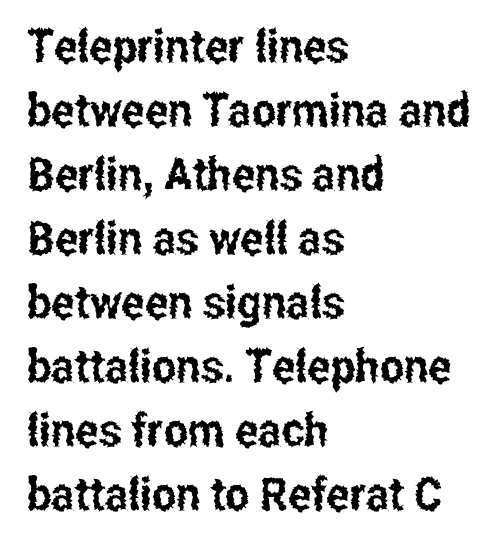
The image shows 46 px condensed sans-serif type, upright; set left-aligned, normal line spacing (1.39x), normal letter spacing, not underlined; low stroke contrast and a medium x-height.
